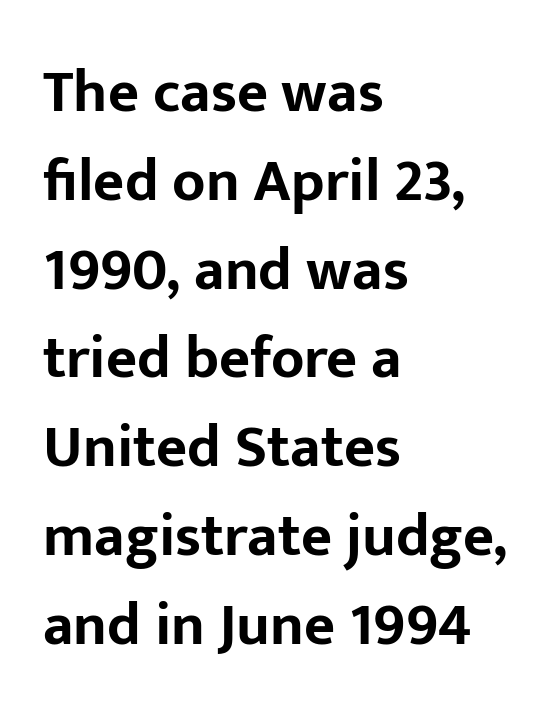
How are the letters spaced? Ordinarily, with no added tracking. Check the space under the baseline: it is left empty. I'd call this a sans setting — the letters go barefoot. Character widths vary here, with narrow letters taking less room than wide ones. Heavy, bold letterforms.
